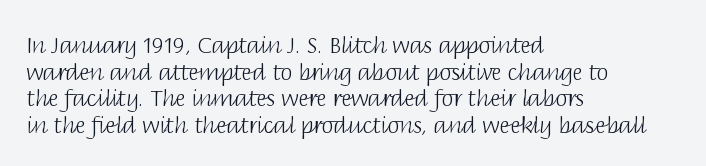
Q: Is the text bold? A: No.
Q: Is the text italic (slanted)? A: No, it is upright.
Q: Is the text underlined? A: No.
Q: How is the paragraph aligned? A: Left-aligned.
Q: Is the spacing between letters normal or unusually wide? A: Normal.
